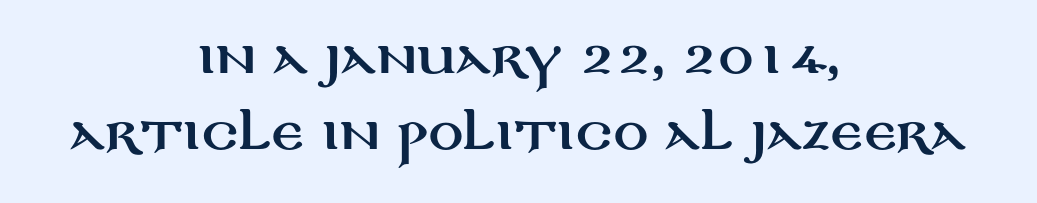
{"serif": "no", "italic": "no", "width": "wide", "stroke_contrast": "medium", "x_height": "large", "monospaced": "no", "underline": "no", "align": "center", "line_spacing_ratio": 1.77, "letter_spacing": "normal", "letter_spacing_em": 0.0, "glyph_px": 43}
